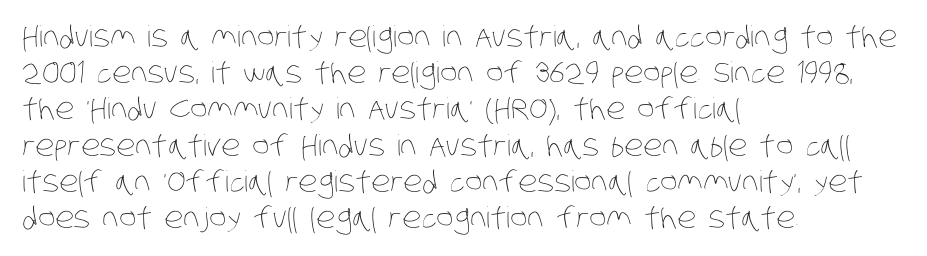
You could not count columns in this text — the font is proportionally spaced. Glance below the letters and you will spot only blank space. Caption: face not bold, strokes unweighted. In CSS terms this would be text-align: left. Compared with typical paragraphs, the rows here are spaced about the same. Tracking here is standard; glyphs follow each other at the usual distance.
